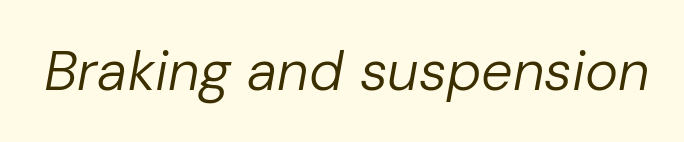
Q: Is the text bold? A: No.
Q: Is the text italic (slanted)? A: Yes, it leans right by about 10 degrees.
Q: Is the text underlined? A: No.
Q: Is the spacing between letters normal or unusually wide? A: Normal.
Q: Width (condensed, normal, or wide)? A: Normal.
Q: Stroke contrast? A: Low.
Q: x-height? A: Medium.
Q: Monospaced? A: No.
